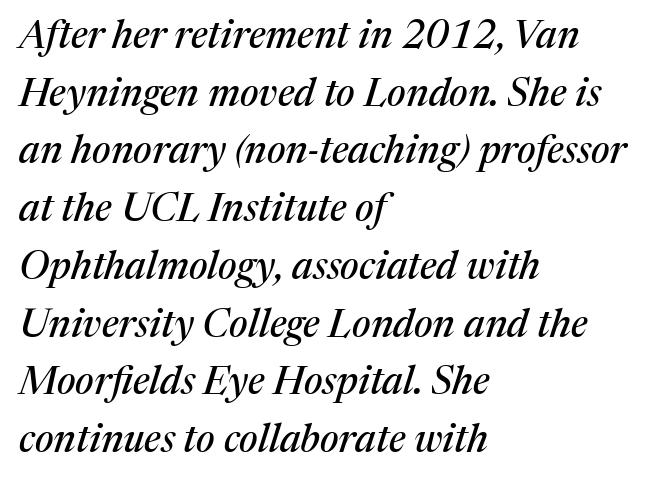
{"serif": "yes", "italic": "yes", "lean": "right", "slant_degrees": 17, "width": "normal", "stroke_contrast": "medium", "x_height": "medium", "monospaced": "no", "underline": "no", "align": "left", "line_spacing": "normal", "line_spacing_ratio": 1.48, "letter_spacing": "normal", "letter_spacing_em": 0.0, "glyph_px": 39}
